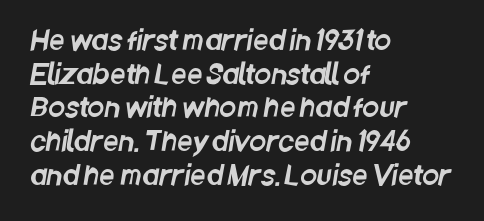
{"underline": "no", "align": "left", "line_spacing": "normal", "line_spacing_ratio": 1.25, "letter_spacing": "normal", "letter_spacing_em": 0.0, "glyph_px": 27}
